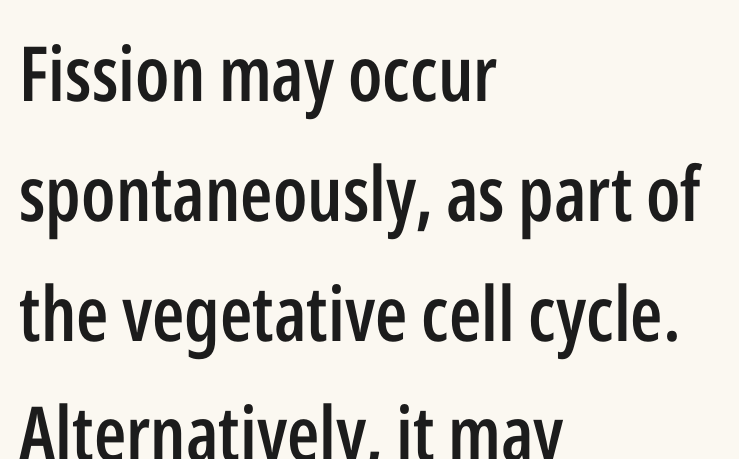
The image shows 76 px semibold, condensed sans-serif type, upright; set left-aligned, normal line spacing (1.58x), normal letter spacing, not underlined; low stroke contrast and a medium x-height.
